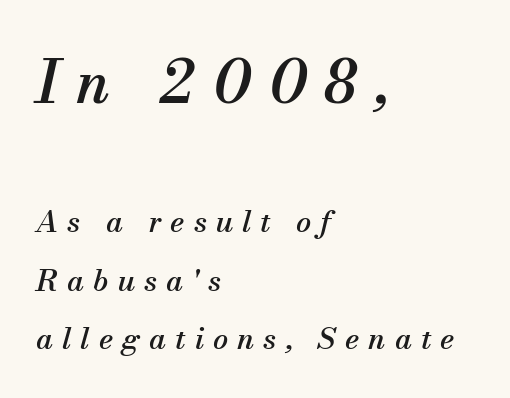
{"serif": "yes", "italic": "yes", "lean": "right", "slant_degrees": 13, "width": "normal", "stroke_contrast": "medium", "x_height": "small", "monospaced": "no", "underline": "no", "align": "left", "line_spacing": "loose", "line_spacing_ratio": 1.95, "letter_spacing": "wide", "letter_spacing_em": 0.3, "larger_block": "first", "size_ratio": 1.97, "glyph_px": 59}
